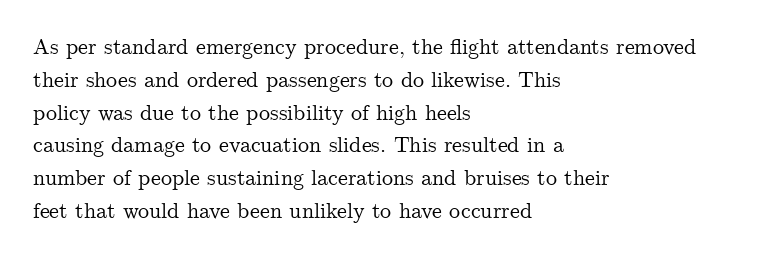
The image shows 22 px text type, upright; set left-aligned, normal line spacing (1.49x), normal letter spacing, not underlined.
